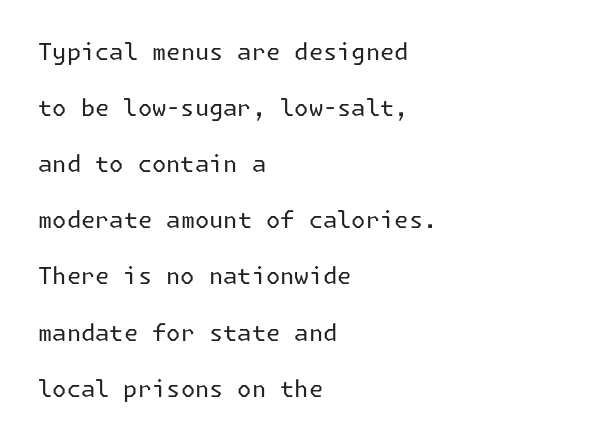
All the whitespace from short lines collects on the right. The font is comparable to plain body text, perhaps lighter. No extra tracking has been applied to these lines. The passage shown stacks its lines with a broad gap. The font's upright variant was chosen for this text. Anything drawn beneath the words? Only blank space.
